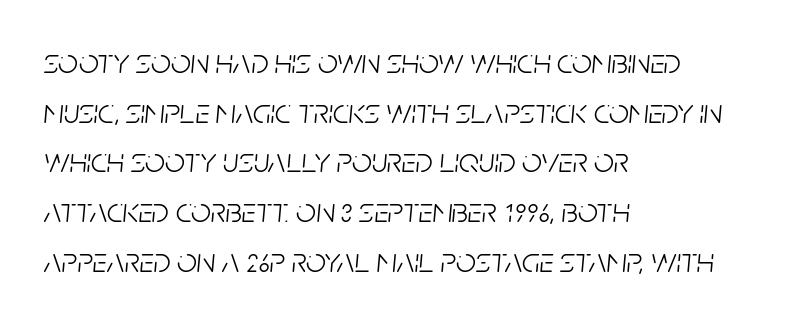
Q: Is the text bold? A: No.
Q: Is the text italic (slanted)? A: Yes, it leans right by about 5 degrees.
Q: Is the text underlined? A: No.
Q: How is the paragraph aligned? A: Left-aligned.
Q: Is the spacing between letters normal or unusually wide? A: Normal.
Q: Is the spacing between lines tight, normal or loose? A: Normal.
Q: Width (condensed, normal, or wide)? A: Condensed.
Q: Stroke contrast? A: Low.
Q: x-height? A: Large.
Q: Monospaced? A: No.
